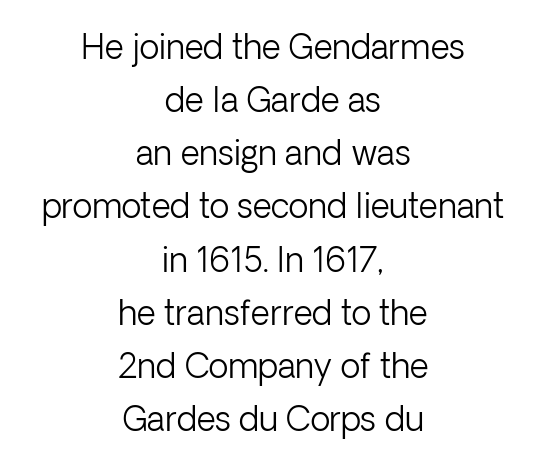
Q: Is the text bold? A: No.
Q: Is the text italic (slanted)? A: No, it is upright.
Q: Is the typeface a serif or a sans-serif typeface? A: Sans-serif.
Q: Is the text underlined? A: No.
Q: How is the paragraph aligned? A: Centered.
Q: Is the spacing between letters normal or unusually wide? A: Normal.
Q: Is the spacing between lines tight, normal or loose? A: Normal.
Q: Width (condensed, normal, or wide)? A: Normal.
Q: Stroke contrast? A: Low.
Q: x-height? A: Medium.
Q: Monospaced? A: No.
